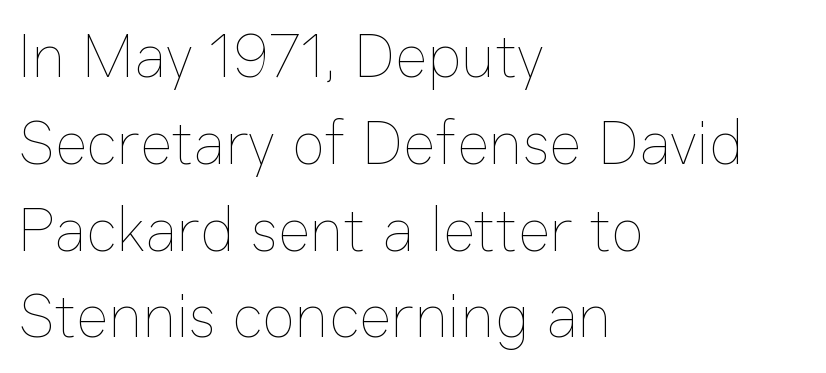
{"italic": "no", "bold": "no", "weight": "thin", "width": "normal", "stroke_contrast": "low", "x_height": "medium", "monospaced": "no", "underline": "no", "align": "left", "line_spacing": "normal", "line_spacing_ratio": 1.4, "letter_spacing": "normal", "letter_spacing_em": 0.0, "glyph_px": 62}
